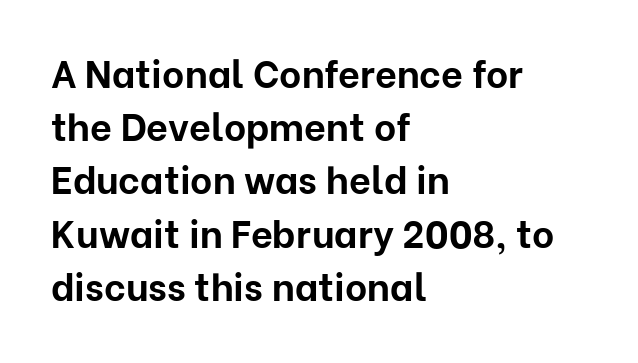
{"serif": "no", "italic": "no", "bold": "yes", "weight": "bold", "width": "normal", "stroke_contrast": "low", "x_height": "medium", "monospaced": "no", "underline": "no", "align": "left", "line_spacing": "normal", "line_spacing_ratio": 1.4, "letter_spacing": "normal", "letter_spacing_em": 0.0, "glyph_px": 38}
